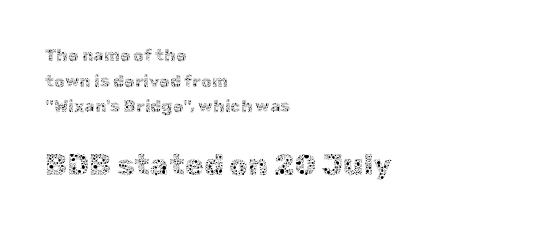
Compared with typical body copy, the letter spacing here is the same. The second block has been scaled up relative to the first. Does the copy run flush right? No — it runs flush left. The weight would be labelled regular, book, light, or lighter still. Is this a fixed-width face? No — the glyphs have proportional, varying widths.
